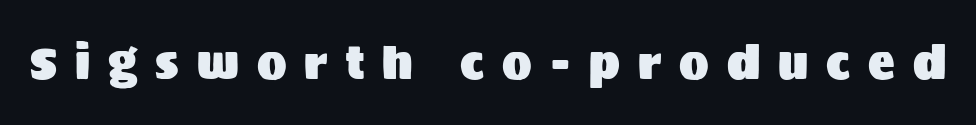
{"serif": "no", "italic": "no", "width": "normal", "stroke_contrast": "medium", "x_height": "large", "monospaced": "no", "underline": "no", "letter_spacing": "wide", "letter_spacing_em": 0.41, "glyph_px": 44}
